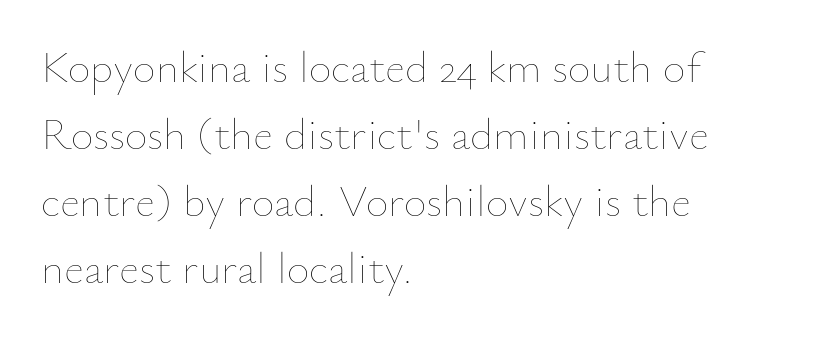
Q: Is the text bold? A: No.
Q: Is the text italic (slanted)? A: No, it is upright.
Q: Is the text underlined? A: No.
Q: How is the paragraph aligned? A: Left-aligned.
Q: Is the spacing between letters normal or unusually wide? A: Normal.
Q: Is the spacing between lines tight, normal or loose? A: Normal.
Q: Width (condensed, normal, or wide)? A: Normal.
Q: Stroke contrast? A: Low.
Q: x-height? A: Small.
Q: Monospaced? A: No.
